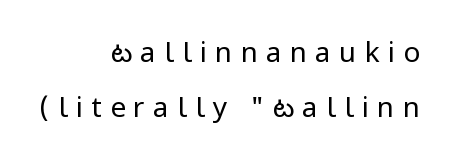
{"serif": "no", "italic": "no", "bold": "no", "weight": "regular", "width": "condensed", "stroke_contrast": "low", "underline": "no", "align": "right", "line_spacing": "loose", "line_spacing_ratio": 1.97, "letter_spacing": "wide", "letter_spacing_em": 0.29, "glyph_px": 28}
